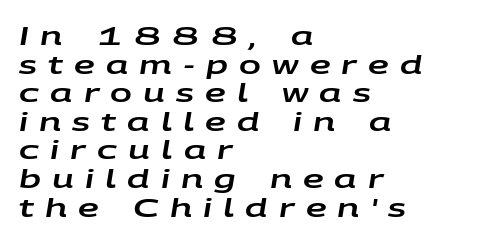
The image shows 26 px text type, italic (leaning right); set left-aligned, tight line spacing (1.1x), unusually wide letter spacing (+0.43 em), not underlined.
